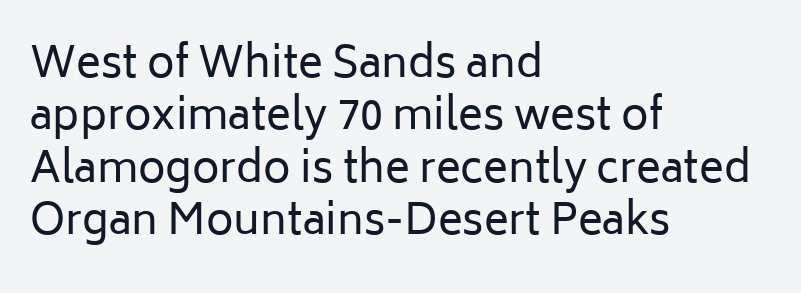
{"serif": "no", "italic": "no", "bold": "no", "weight": "regular", "width": "normal", "stroke_contrast": "low", "x_height": "medium", "monospaced": "no", "underline": "no", "align": "left", "line_spacing": "normal", "line_spacing_ratio": 1.25, "letter_spacing": "normal", "letter_spacing_em": 0.0, "glyph_px": 42}
